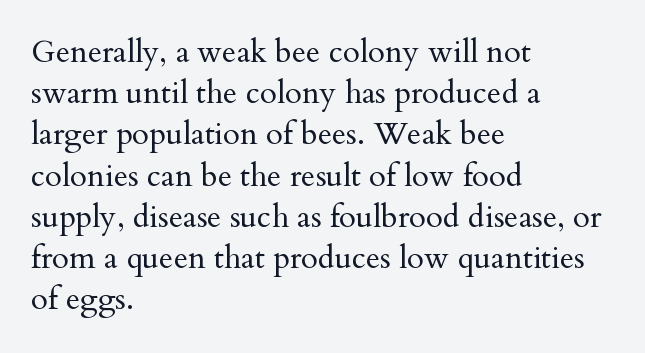
Q: Is the text bold? A: No.
Q: Is the text italic (slanted)? A: No, it is upright.
Q: Is the typeface a serif or a sans-serif typeface? A: Serif.
Q: Is the text underlined? A: No.
Q: How is the paragraph aligned? A: Left-aligned.
Q: Is the spacing between letters normal or unusually wide? A: Normal.
Q: Is the spacing between lines tight, normal or loose? A: Normal.
Q: Width (condensed, normal, or wide)? A: Normal.
Q: Stroke contrast? A: Medium.
Q: x-height? A: Small.
Q: Monospaced? A: No.
